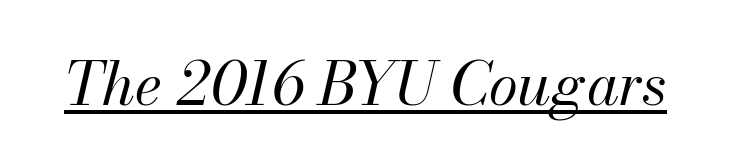
{"italic": "yes", "lean": "right", "slant_degrees": 13, "bold": "no", "weight": "regular", "width": "normal", "stroke_contrast": "medium", "x_height": "small", "monospaced": "no", "underline": "yes", "letter_spacing": "normal", "letter_spacing_em": 0.0, "glyph_px": 59}
